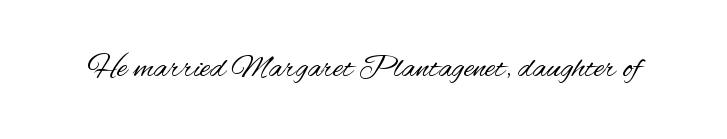
The letters advance in unequal steps, a hallmark of proportional type. This is sans-serif lettering, the kind often seen on screens and signage. The typesetting does not lean heavy: it is not bold. Anything drawn beneath the words? Only blank space. In terms of letterspacing, this is plain default setting.
